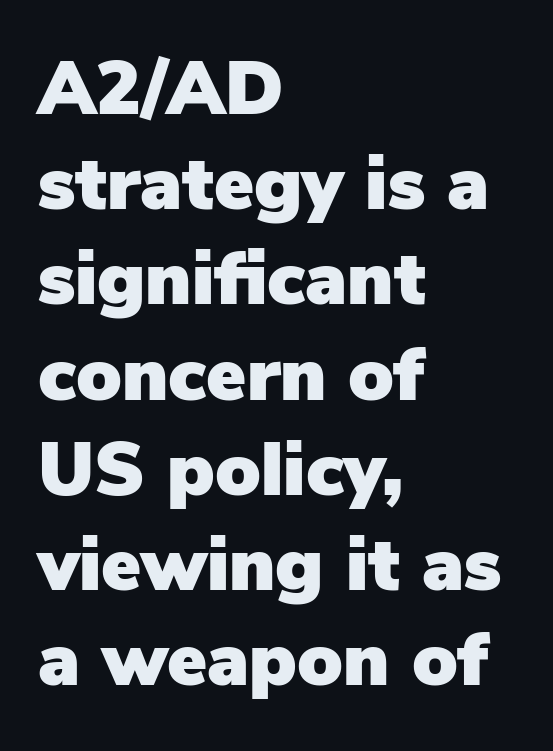
A normal amount of white space separates one row of letters from the next. The face used here is proportionally spaced, like ordinary book or web type. A roman cut, with each character standing at attention. Are there feet on the stems? There aren't — it's a sans.
